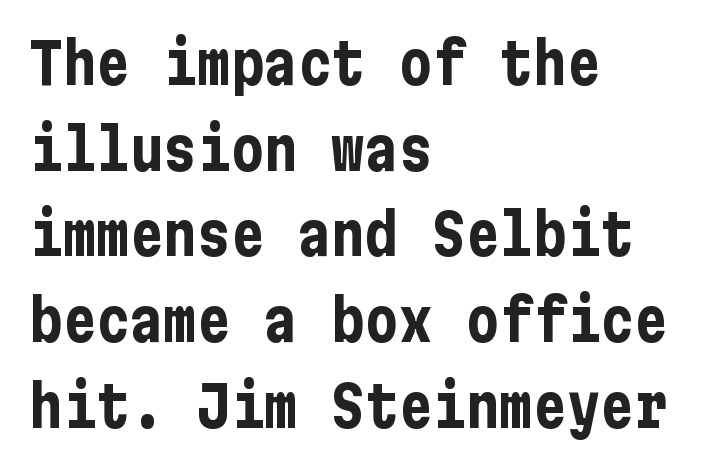
Q: Is the text bold? A: Yes.
Q: Is the text italic (slanted)? A: No, it is upright.
Q: Is the typeface a serif or a sans-serif typeface? A: Sans-serif.
Q: Is the text underlined? A: No.
Q: How is the paragraph aligned? A: Left-aligned.
Q: Is the spacing between letters normal or unusually wide? A: Normal.
Q: Is the spacing between lines tight, normal or loose? A: Normal.
Q: Width (condensed, normal, or wide)? A: Condensed.
Q: Stroke contrast? A: Low.
Q: x-height? A: Medium.
